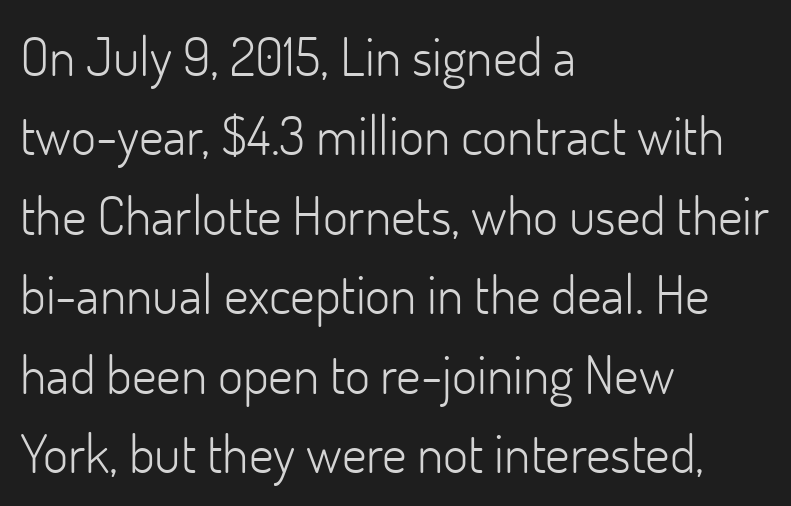
{"serif": "no", "italic": "no", "bold": "no", "weight": "light", "width": "normal", "stroke_contrast": "low", "x_height": "small", "monospaced": "no", "underline": "no", "align": "left", "line_spacing": "normal", "line_spacing_ratio": 1.47, "letter_spacing": "normal", "letter_spacing_em": 0.0, "glyph_px": 54}
